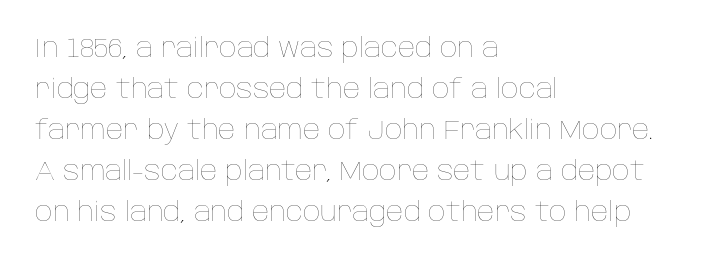
The image shows 27 px text type, upright; set left-aligned, normal line spacing (1.52x), normal letter spacing, not underlined.
